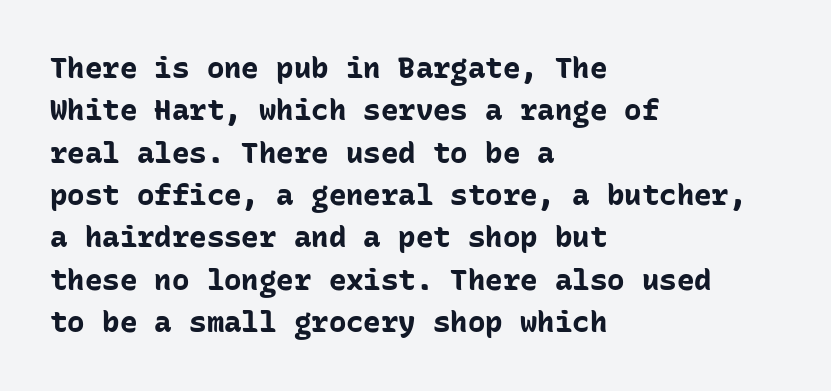
Look at the stroke-to-counter ratio: heavy, a bold. The passage shown is typed in a monospace face where columns stay perfectly aligned. Nothing sits at the stroke ends, so this counts as sans-serif. The compositor pushed each line to the left boundary. These lines sit exactly where default settings would place them. Caption: standard tracking, unaltered.
